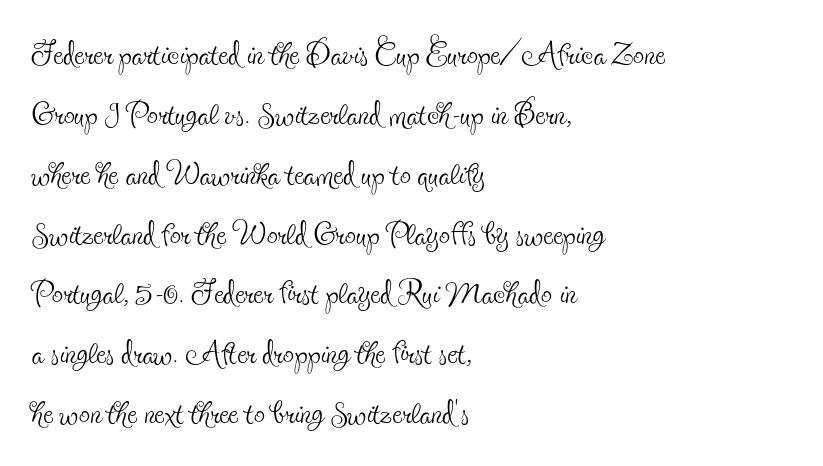
Beneath every word, the page is bare. Nobody touched the tracking dial on this one. These lines sit exactly where default settings would place them. Spacing verdict: proportional, widths tailored to each character.
